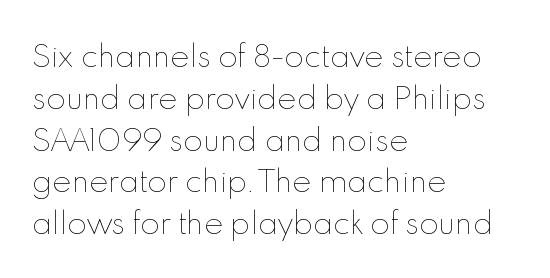
{"italic": "no", "bold": "no", "weight": "thin", "width": "normal", "x_height": "small", "monospaced": "no", "underline": "no", "align": "left", "line_spacing": "normal", "line_spacing_ratio": 1.44, "letter_spacing": "normal", "letter_spacing_em": 0.0, "glyph_px": 29}
